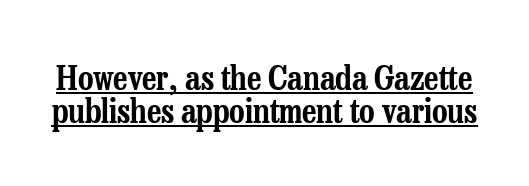
Q: Is the text italic (slanted)? A: No, it is upright.
Q: Is the typeface a serif or a sans-serif typeface? A: Serif.
Q: Is the text underlined? A: Yes.
Q: Is the spacing between letters normal or unusually wide? A: Normal.
Q: Is the spacing between lines tight, normal or loose? A: Tight.
Q: Width (condensed, normal, or wide)? A: Condensed.
Q: Stroke contrast? A: Low.
Q: x-height? A: Medium.
Q: Monospaced? A: No.
